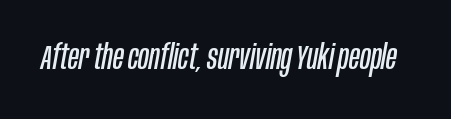
Standard letterfit; no display-style spreading of the glyphs. Is this a fixed-width face? No — the glyphs have proportional, varying widths. No chunkiness to these letters — they're not bold. Has an underline been added? It has not.
